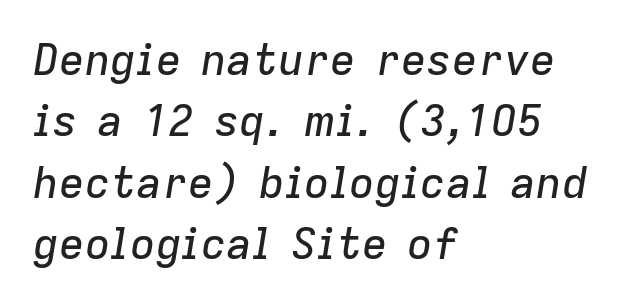
The image shows 43 px text type, italic (leaning right); set left-aligned, normal line spacing (1.43x), normal letter spacing, not underlined; low stroke contrast and a medium x-height.
